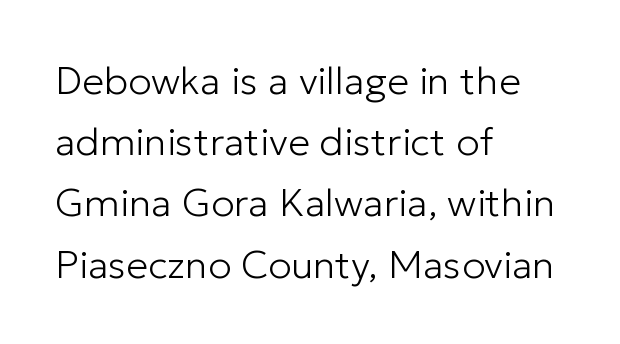
Reading down the column, the eye jumps a familiar distance to each next line. The typeface has the unassuming heft of standard copy or less. Bare-footed words on every line. These lines keep a tight, regular rhythm from letter to letter. You can tell it's not italic because the verticals are truly vertical. Line beginnings align vertically; line endings do not.
